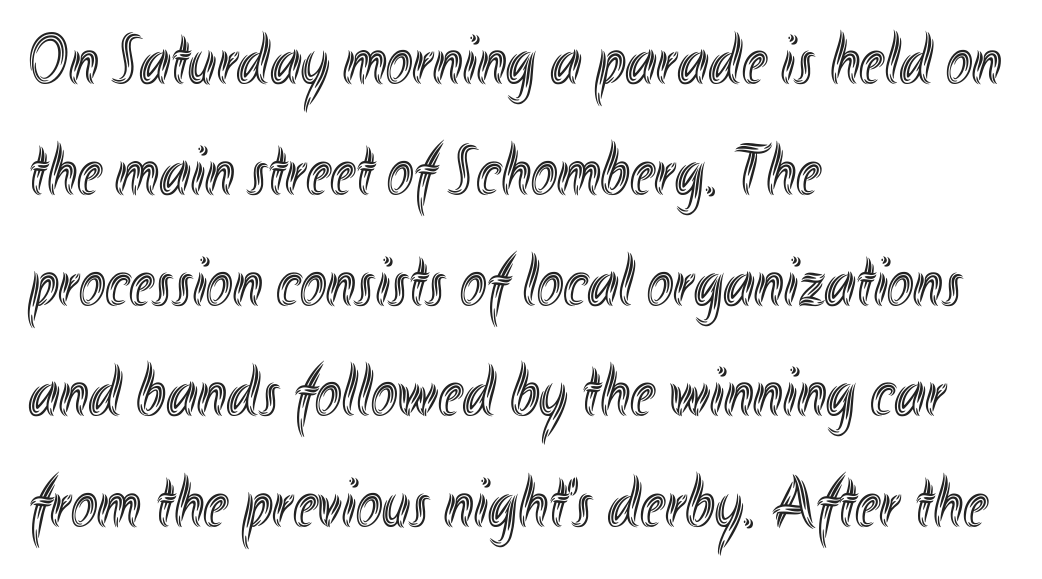
Q: Is the text italic (slanted)? A: Yes.
Q: Is the text underlined? A: No.
Q: How is the paragraph aligned? A: Left-aligned.
Q: Is the spacing between letters normal or unusually wide? A: Normal.
Q: Is the spacing between lines tight, normal or loose? A: Normal.
Q: Width (condensed, normal, or wide)? A: Condensed.
Q: x-height? A: Small.
Q: Monospaced? A: No.
